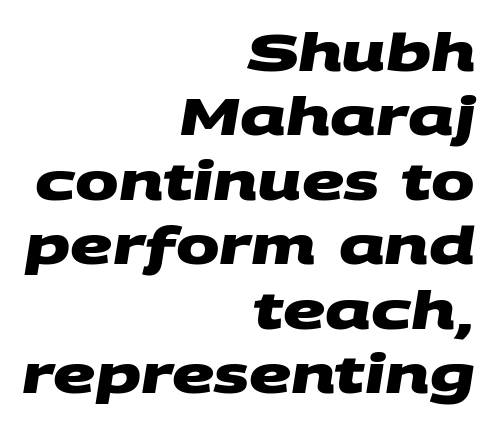
{"serif": "no", "bold": "yes", "weight": "heavy", "width": "wide", "stroke_contrast": "medium", "x_height": "large", "monospaced": "no", "underline": "no", "align": "right", "line_spacing_ratio": 1.24, "letter_spacing": "normal", "letter_spacing_em": 0.0, "glyph_px": 52}
